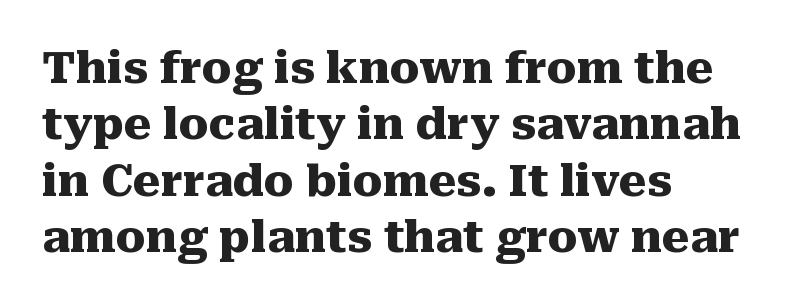
The image shows 44 px heavy serif type, upright; set left-aligned, normal line spacing (1.28x), normal letter spacing, not underlined; medium stroke contrast and a medium x-height.
